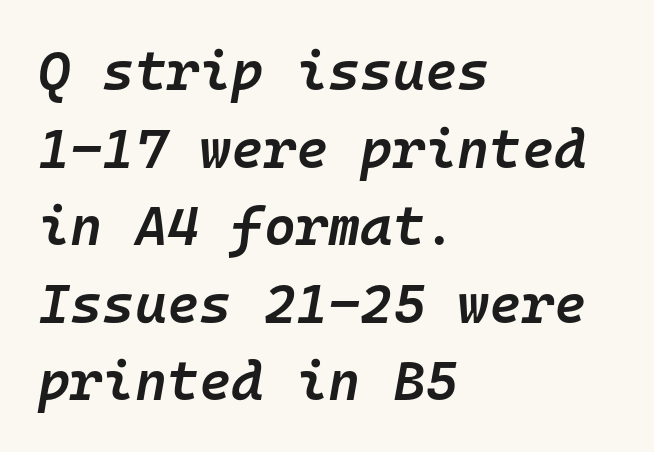
{"italic": "yes", "lean": "right", "slant_degrees": 10, "bold": "semi", "weight": "semibold", "width": "normal", "stroke_contrast": "low", "x_height": "medium", "monospaced": "yes", "underline": "no", "align": "left", "line_spacing": "normal", "line_spacing_ratio": 1.41, "letter_spacing": "normal", "letter_spacing_em": 0.0, "glyph_px": 55}
